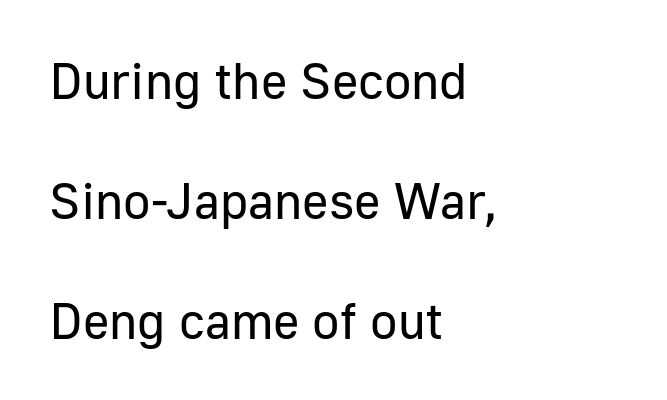
Q: Is the text bold? A: No.
Q: Is the text italic (slanted)? A: No, it is upright.
Q: Is the typeface a serif or a sans-serif typeface? A: Sans-serif.
Q: Is the text underlined? A: No.
Q: How is the paragraph aligned? A: Left-aligned.
Q: Is the spacing between letters normal or unusually wide? A: Normal.
Q: Is the spacing between lines tight, normal or loose? A: Loose.
Q: Width (condensed, normal, or wide)? A: Normal.
Q: Stroke contrast? A: Low.
Q: x-height? A: Medium.
Q: Monospaced? A: No.
